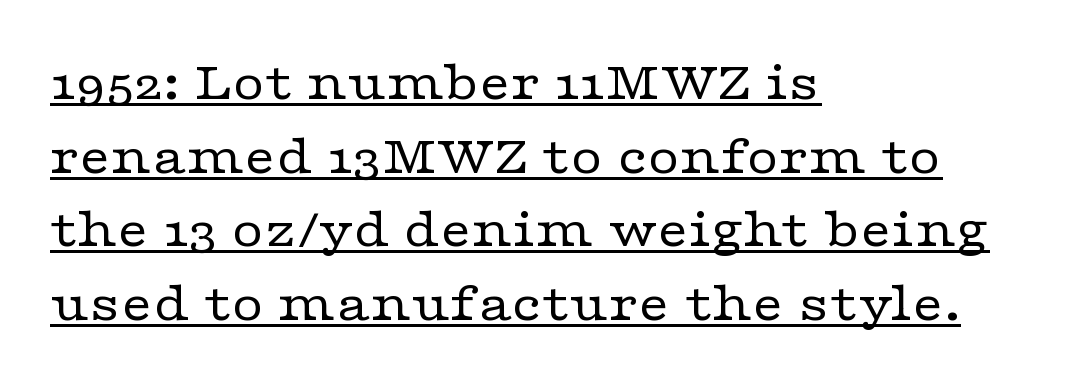
Q: Is the text bold? A: No.
Q: Is the text italic (slanted)? A: No, it is upright.
Q: Is the typeface a serif or a sans-serif typeface? A: Serif.
Q: Is the text underlined? A: Yes.
Q: How is the paragraph aligned? A: Left-aligned.
Q: Is the spacing between letters normal or unusually wide? A: Normal.
Q: Is the spacing between lines tight, normal or loose? A: Normal.
Q: Width (condensed, normal, or wide)? A: Wide.
Q: Stroke contrast? A: Low.
Q: x-height? A: Medium.
Q: Monospaced? A: No.
